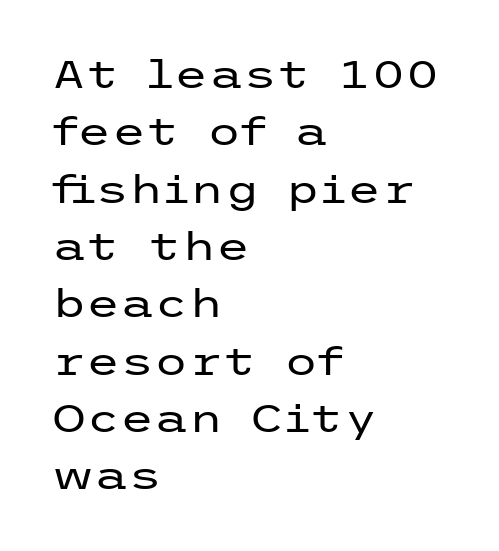
Q: Is the text bold? A: No.
Q: Is the text italic (slanted)? A: No, it is upright.
Q: Is the typeface a serif or a sans-serif typeface? A: Sans-serif.
Q: Is the text underlined? A: No.
Q: How is the paragraph aligned? A: Left-aligned.
Q: Is the spacing between letters normal or unusually wide? A: Normal.
Q: Is the spacing between lines tight, normal or loose? A: Normal.
Q: Width (condensed, normal, or wide)? A: Wide.
Q: Stroke contrast? A: Low.
Q: x-height? A: Medium.
